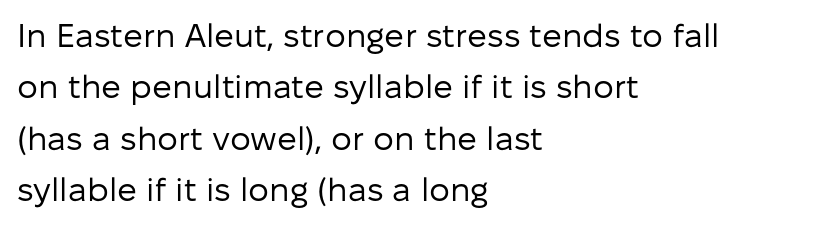
The image shows 33 px regular-weight sans-serif type, upright; set left-aligned, normal line spacing (1.56x), normal letter spacing, not underlined; low stroke contrast and a medium x-height.
